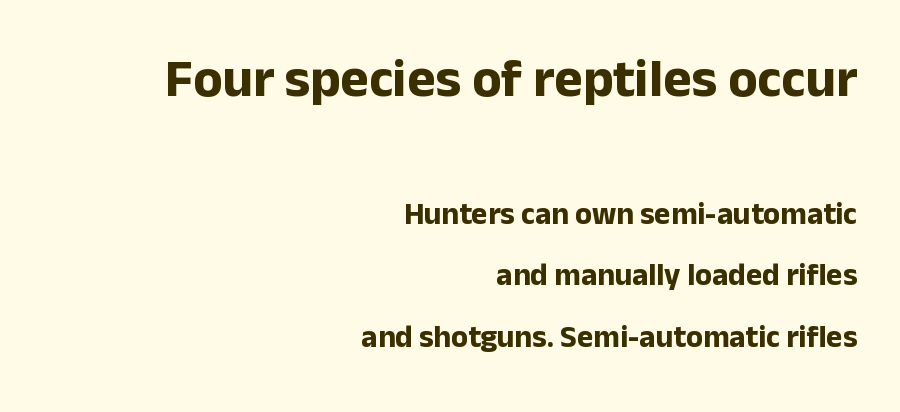
Q: Is the text bold? A: Yes.
Q: Is the text italic (slanted)? A: No, it is upright.
Q: Is the typeface a serif or a sans-serif typeface? A: Sans-serif.
Q: Is the text underlined? A: No.
Q: How is the paragraph aligned? A: Right-aligned.
Q: Is the spacing between letters normal or unusually wide? A: Normal.
Q: Is the spacing between lines tight, normal or loose? A: Loose.
Q: Which block of text is set in a larger size, the first (top) or the second (bottom)? A: The first (top) one.
Q: Width (condensed, normal, or wide)? A: Normal.
Q: Stroke contrast? A: Low.
Q: x-height? A: Medium.
Q: Monospaced? A: No.
